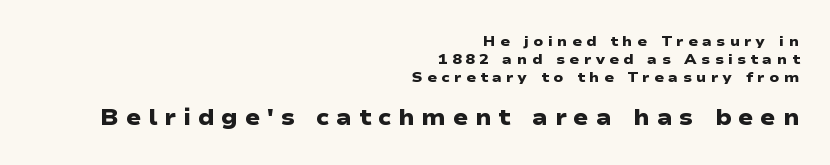
The lower block of text is set noticeably larger than the block above it. In CSS terms this would be text-align: right. The font is running at its bold setting. Descenders hang freely into open space.
